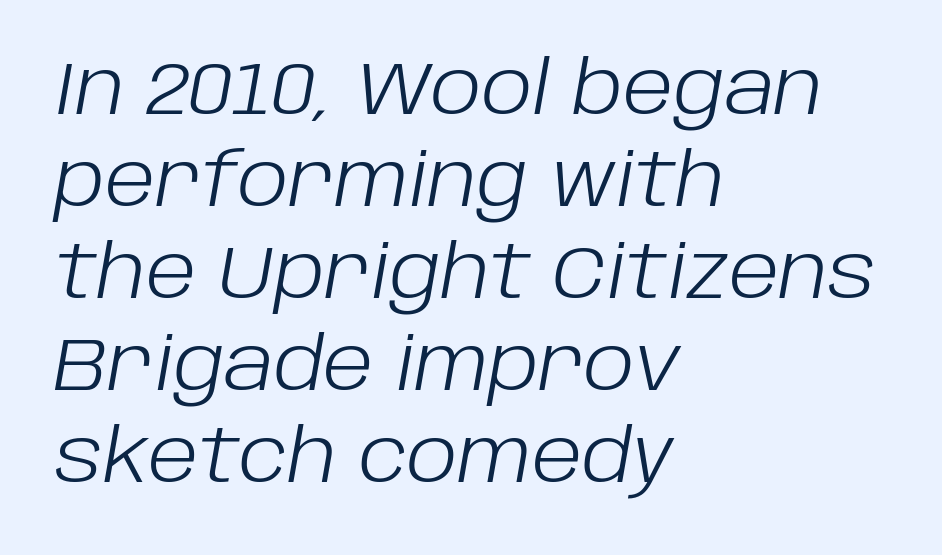
The image shows 73 px light type, italic (leaning right); set left-aligned, normal line spacing (1.26x), normal letter spacing, not underlined; low stroke contrast and a large x-height.
